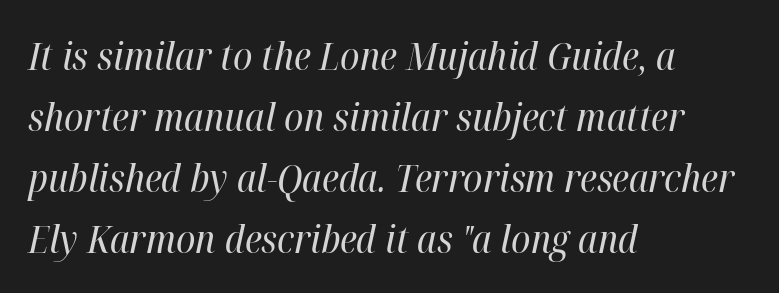
The foot of each line stays bare and open. Stem width sits at or under what a default text font uses. Summary of vertical rhythm: regular, with standard interline spacing. The paragraph shown leans on its left margin. It's the slanting kind of type.
